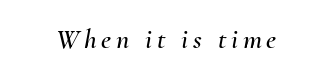
{"italic": "yes", "lean": "right", "slant_degrees": 10, "width": "normal", "stroke_contrast": "medium", "x_height": "small", "monospaced": "no", "underline": "no", "glyph_px": 28}
